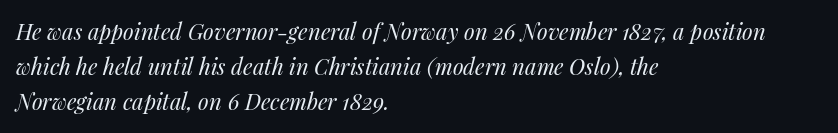
Q: Is the text bold? A: No.
Q: Is the text italic (slanted)? A: Yes, it leans right by about 14 degrees.
Q: Is the text underlined? A: No.
Q: How is the paragraph aligned? A: Left-aligned.
Q: Is the spacing between letters normal or unusually wide? A: Normal.
Q: Is the spacing between lines tight, normal or loose? A: Normal.
